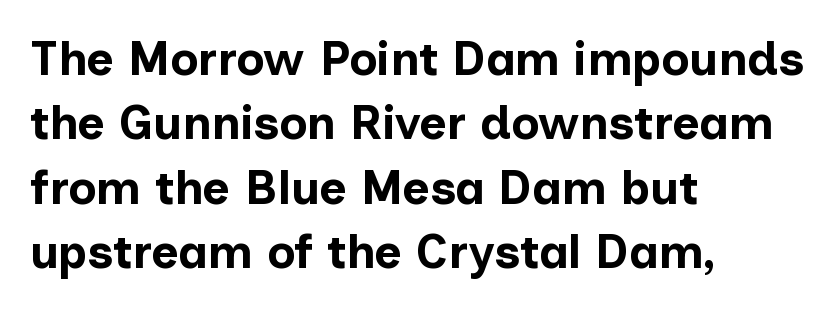
Designer's note — italics off, roman on. This rendering leaves character spacing at its baseline value. Each letter keeps its own natural width here, so spacing adapts to shape. Chunky letters — that's bold for sure. Typeset ragged right — the left edge is the straight one.
